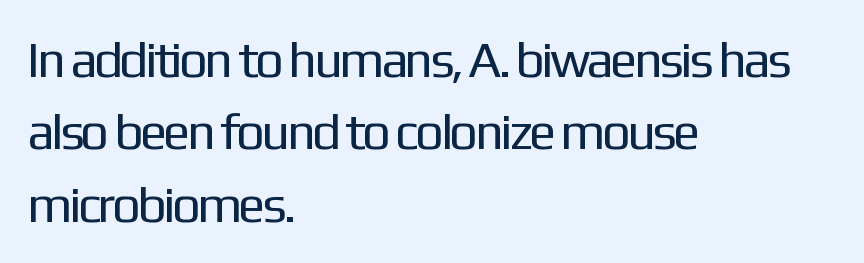
The image shows 51 px regular-weight sans-serif type, upright; set left-aligned, normal line spacing (1.42x), normal letter spacing, not underlined; low stroke contrast and a medium x-height.
